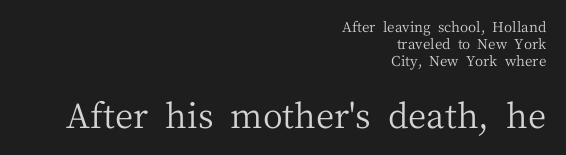
Observe the serifs anchoring each vertical stroke in this sample. Note: smaller setting up top, larger setting below. Each letter keeps its own natural width here, so spacing adapts to shape. Typeset ragged left — the right edge is the straight one. This sample uses an upright cut, with every glyph sitting square on the baseline.
